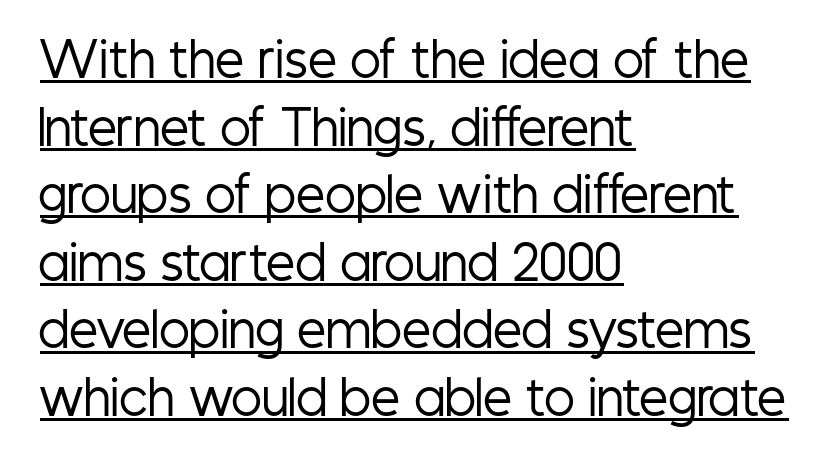
Does the copy run flush right? No — it runs flush left. A rule runs beneath these lines of type. This is the regular roman posture of the typeface. The space between consecutive lines is moderate. The typesetting does not lean heavy: it is not bold.
